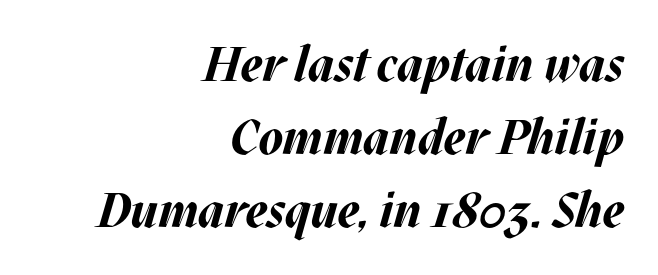
The image shows 49 px bold type, italic (leaning right); set right-aligned, normal line spacing (1.49x), normal letter spacing, not underlined; medium stroke contrast and a large x-height.
